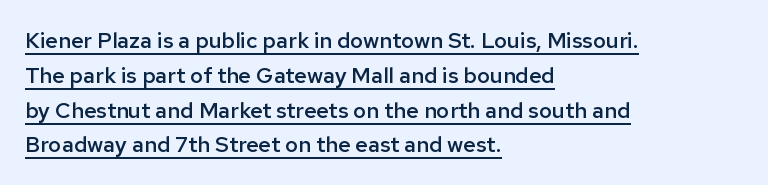
The image shows 22 px text type, upright; set left-aligned, normal line spacing (1.58x), normal letter spacing, underlined.
